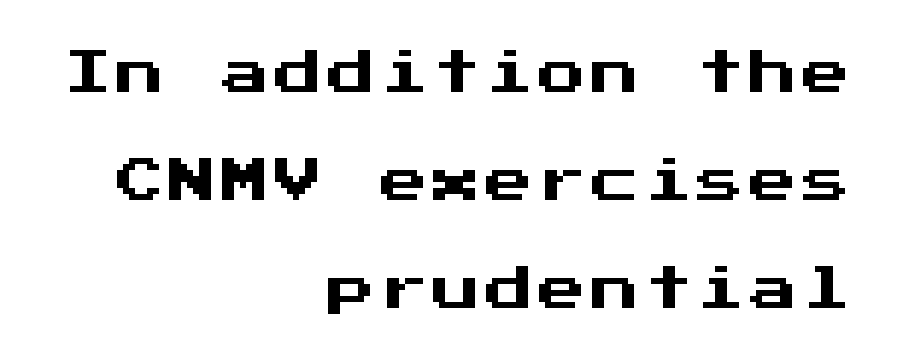
{"serif": "no", "italic": "no", "width": "normal", "stroke_contrast": "medium", "x_height": "medium", "monospaced": "yes", "underline": "no", "align": "right", "line_spacing": "loose", "line_spacing_ratio": 2.25, "glyph_px": 48}
